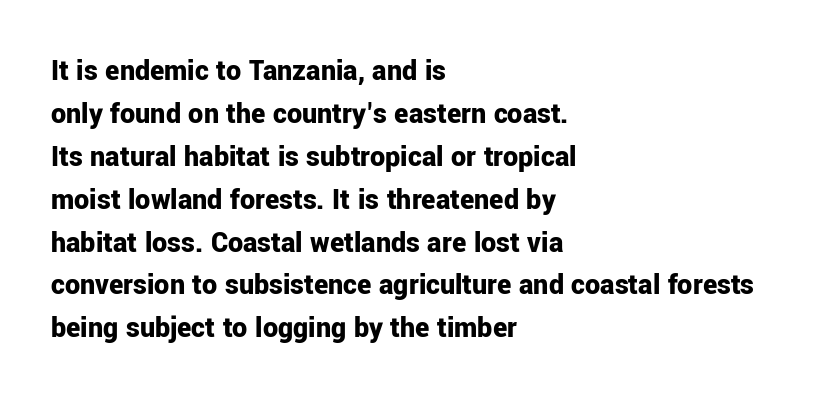
The image shows 30 px bold sans-serif type, upright; set left-aligned, normal line spacing (1.43x), normal letter spacing, not underlined; low stroke contrast and a medium x-height.
